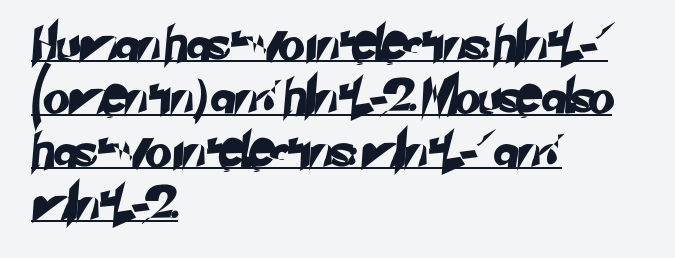
Q: Is the typeface a serif or a sans-serif typeface? A: Sans-serif.
Q: Is the text underlined? A: Yes.
Q: How is the paragraph aligned? A: Left-aligned.
Q: Is the spacing between letters normal or unusually wide? A: Normal.
Q: Is the spacing between lines tight, normal or loose? A: Normal.
Q: Width (condensed, normal, or wide)? A: Normal.
Q: Stroke contrast? A: Low.
Q: x-height? A: Small.
Q: Monospaced? A: No.
